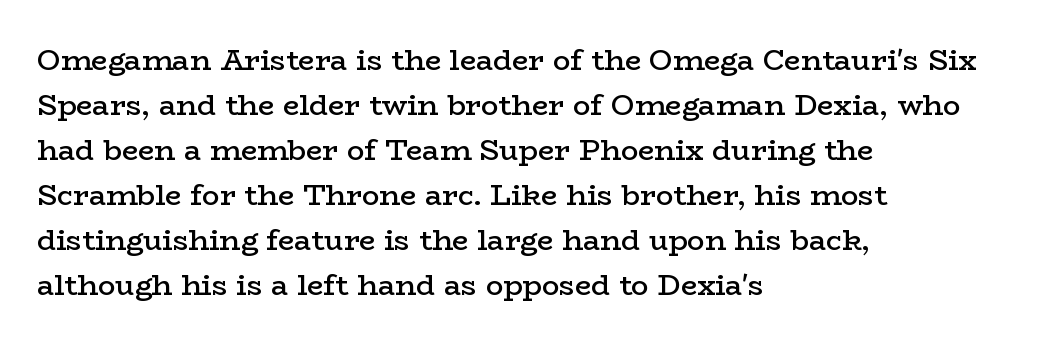
Caption: semibold face, moderately heavy strokes. Honestly, there is no underline to notice here at all. Posture: upright roman. Each word holds together tightly as a unit, with standard inter-letter gaps. The designer left line spacing at the default. Left-aligned paragraph, ragged on the right.
